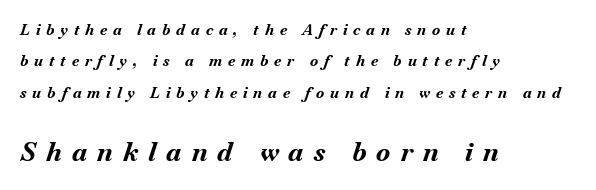
The image shows 26 px bold type, italic (leaning right); set left-aligned, loose line spacing (2.1x), unusually wide letter spacing (+0.39 em), not underlined; the second (bottom) block is 1.73x larger.
